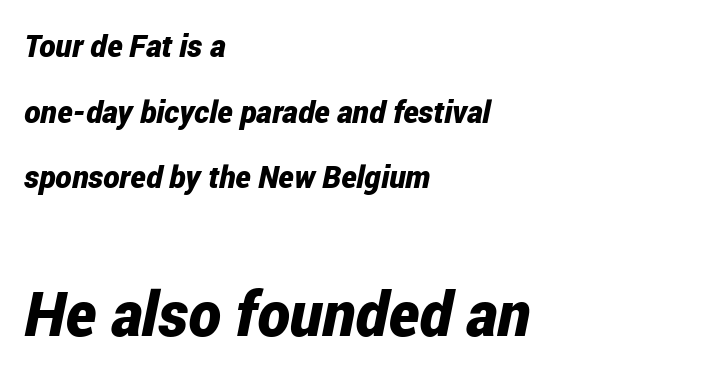
Top chunk: small. Bottom chunk: large. This sample uses an oblique cut, with every glyph tilted off the vertical. Beneath every word, the page is bare. Layout note: lines flush left. On the weight axis this lands at bold, roughly 700. Looks like regular typesetting: each glyph gets only the width it needs.
